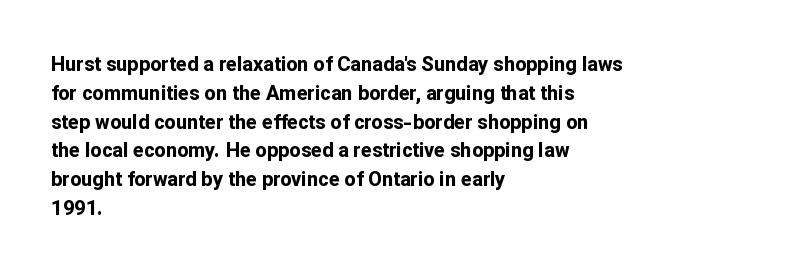
{"italic": "no", "bold": "yes", "underline": "no", "align": "left", "line_spacing": "normal", "line_spacing_ratio": 1.44, "letter_spacing": "normal", "letter_spacing_em": 0.0, "glyph_px": 20}
